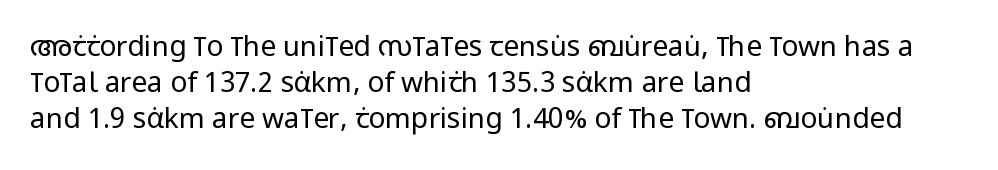
{"serif": "no", "italic": "no", "bold": "no", "weight": "regular", "width": "condensed", "stroke_contrast": "low", "x_height": "large", "monospaced": "no", "underline": "no", "align": "left", "line_spacing": "normal", "line_spacing_ratio": 1.28, "letter_spacing": "normal", "letter_spacing_em": 0.0, "glyph_px": 28}
